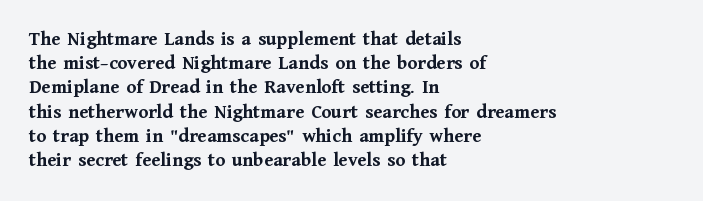
The image shows 20 px bold type, upright; set left-aligned, line spacing 1.21x, normal letter spacing, not underlined.
